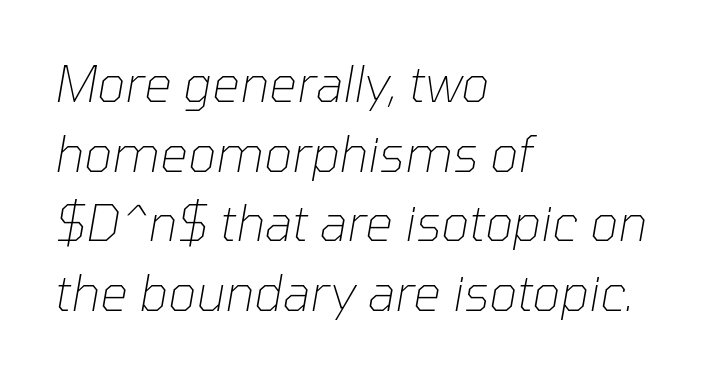
Q: Is the text bold? A: No.
Q: Is the text italic (slanted)? A: Yes, it leans right by about 10 degrees.
Q: Is the text underlined? A: No.
Q: How is the paragraph aligned? A: Left-aligned.
Q: Is the spacing between letters normal or unusually wide? A: Normal.
Q: Is the spacing between lines tight, normal or loose? A: Normal.
Q: Width (condensed, normal, or wide)? A: Normal.
Q: Stroke contrast? A: Low.
Q: x-height? A: Medium.
Q: Monospaced? A: No.
